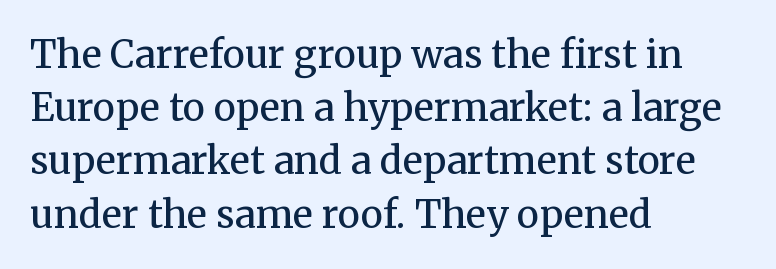
{"serif": "yes", "italic": "no", "bold": "no", "weight": "regular", "width": "normal", "stroke_contrast": "medium", "x_height": "medium", "monospaced": "no", "underline": "no", "align": "left", "line_spacing": "normal", "line_spacing_ratio": 1.4, "letter_spacing": "normal", "letter_spacing_em": 0.0, "glyph_px": 38}
